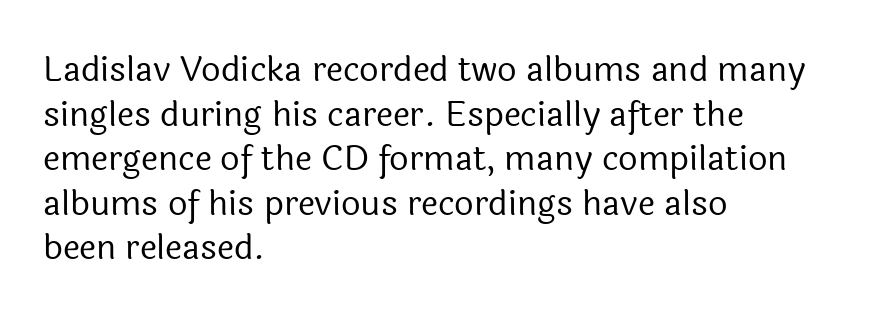
Q: Is the text bold? A: No.
Q: Is the text italic (slanted)? A: No, it is upright.
Q: Is the typeface a serif or a sans-serif typeface? A: Sans-serif.
Q: Is the text underlined? A: No.
Q: How is the paragraph aligned? A: Left-aligned.
Q: Is the spacing between letters normal or unusually wide? A: Normal.
Q: Is the spacing between lines tight, normal or loose? A: Normal.
Q: Width (condensed, normal, or wide)? A: Normal.
Q: x-height? A: Medium.
Q: Monospaced? A: No.
